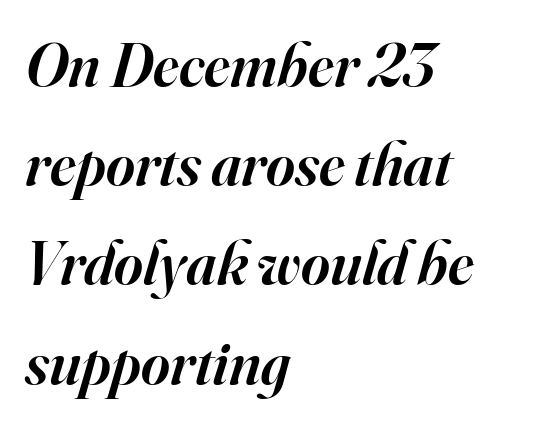
The passage shown is not underscored anywhere. The passage shown stacks its lines at a standard gap. Summary of weight: moderately heavy, a semibold. Here the glyphs are tracked normally, forming tight word shapes.
